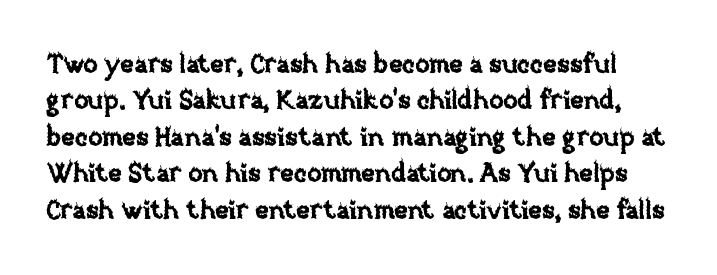
Q: Is the text italic (slanted)? A: No, it is upright.
Q: Is the text underlined? A: No.
Q: Is the spacing between letters normal or unusually wide? A: Normal.
Q: Is the spacing between lines tight, normal or loose? A: Normal.
